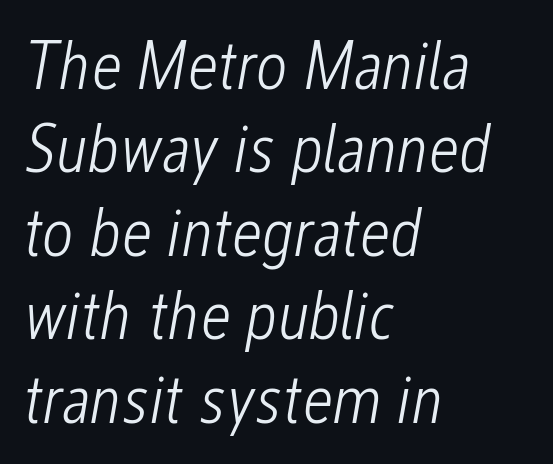
Q: Is the text bold? A: No.
Q: Is the text italic (slanted)? A: Yes, it leans right by about 12 degrees.
Q: Is the text underlined? A: No.
Q: How is the paragraph aligned? A: Left-aligned.
Q: Is the spacing between letters normal or unusually wide? A: Normal.
Q: Width (condensed, normal, or wide)? A: Condensed.
Q: Stroke contrast? A: Low.
Q: x-height? A: Medium.
Q: Monospaced? A: No.
